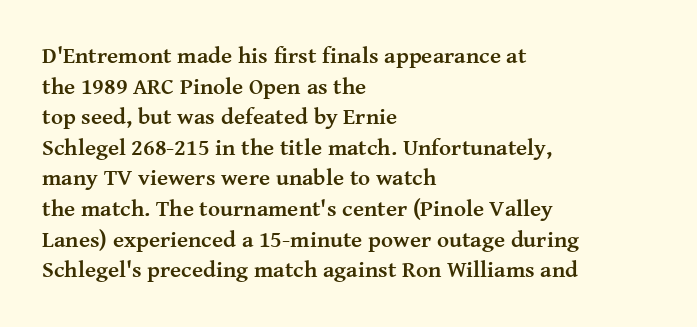
Q: Is the text bold? A: Yes.
Q: Is the text italic (slanted)? A: No, it is upright.
Q: Is the text underlined? A: No.
Q: How is the paragraph aligned? A: Left-aligned.
Q: Is the spacing between letters normal or unusually wide? A: Normal.
Q: Is the spacing between lines tight, normal or loose? A: Normal.
